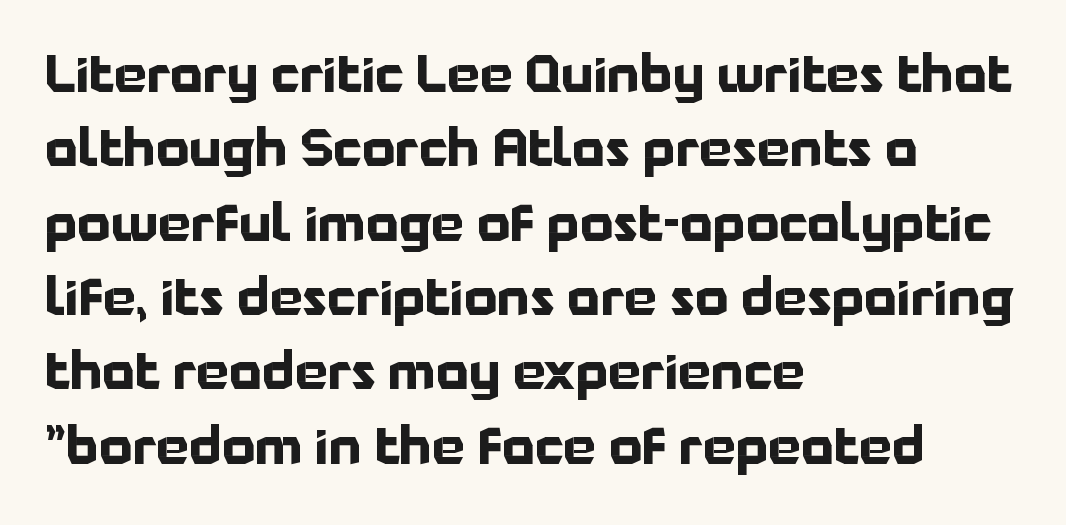
Q: Is the text bold? A: Yes.
Q: Is the text italic (slanted)? A: No, it is upright.
Q: Is the typeface a serif or a sans-serif typeface? A: Sans-serif.
Q: Is the text underlined? A: No.
Q: How is the paragraph aligned? A: Left-aligned.
Q: Is the spacing between letters normal or unusually wide? A: Normal.
Q: Is the spacing between lines tight, normal or loose? A: Normal.
Q: Width (condensed, normal, or wide)? A: Normal.
Q: Stroke contrast? A: Low.
Q: x-height? A: Medium.
Q: Monospaced? A: No.
